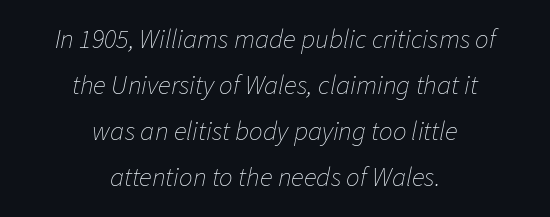
The image shows 27 px text type, italic (leaning right); set centered, normal line spacing (1.7x), normal letter spacing, not underlined.
